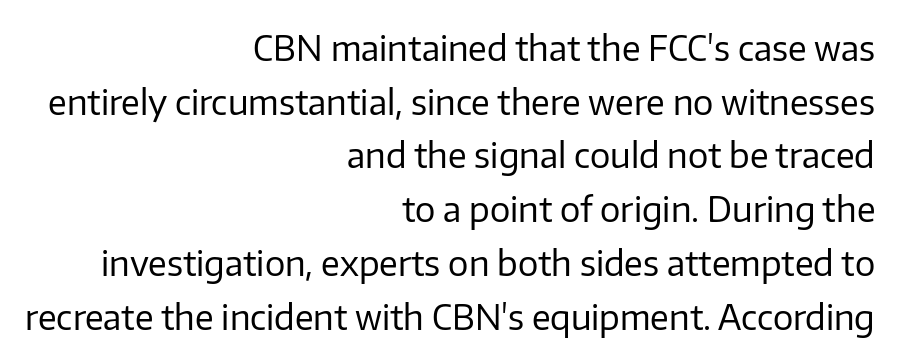
{"serif": "no", "italic": "no", "bold": "no", "weight": "regular", "width": "normal", "stroke_contrast": "low", "x_height": "medium", "monospaced": "no", "underline": "no", "align": "right", "line_spacing": "normal", "line_spacing_ratio": 1.58, "letter_spacing": "normal", "letter_spacing_em": 0.0, "glyph_px": 34}
